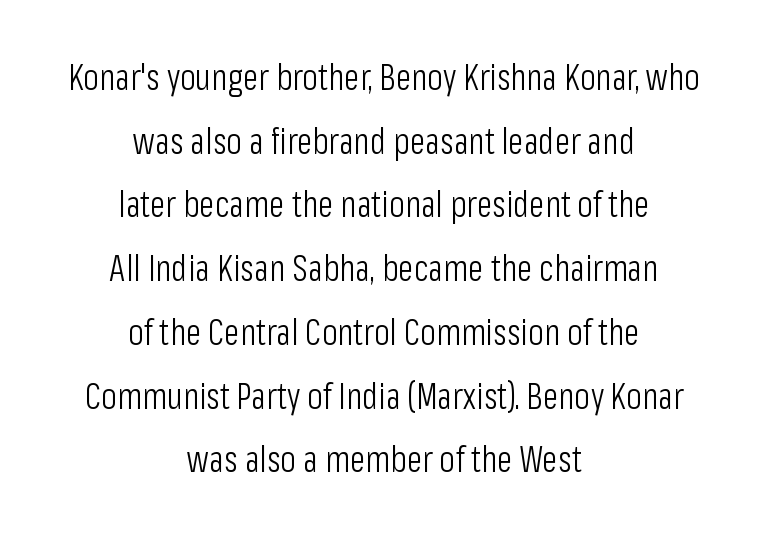
A typesetter would call this proportional, since set widths differ per character. The rendering keeps characters at their native spacing. A student would call this center alignment; a typographer would say set centered. A bare baseline throughout the passage.
